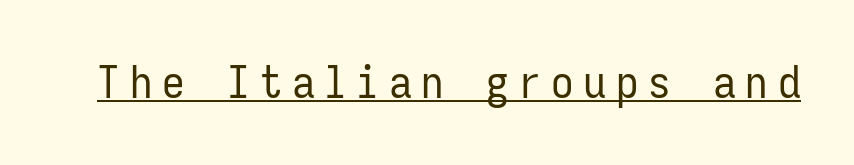
{"serif": "no", "italic": "no", "bold": "no", "weight": "regular", "width": "condensed", "stroke_contrast": "low", "x_height": "medium", "monospaced": "yes", "underline": "yes", "letter_spacing": "wide", "letter_spacing_em": 0.22, "glyph_px": 45}
